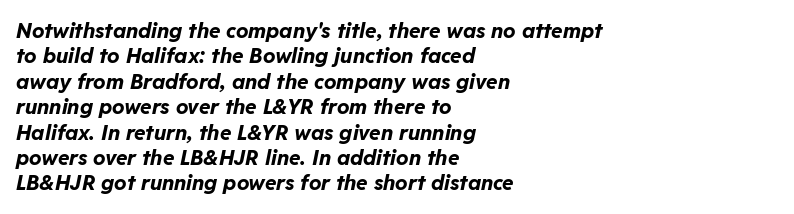
{"italic": "yes", "lean": "right", "slant_degrees": 11, "bold": "yes", "underline": "no", "align": "left", "line_spacing_ratio": 1.21, "letter_spacing": "normal", "letter_spacing_em": 0.0, "glyph_px": 21}
